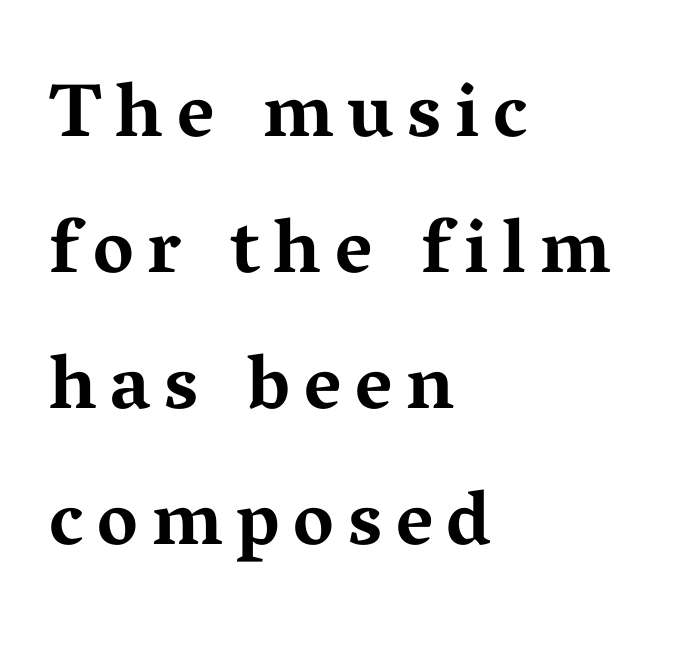
Q: Is the text bold? A: Yes.
Q: Is the text italic (slanted)? A: No, it is upright.
Q: Is the typeface a serif or a sans-serif typeface? A: Serif.
Q: Is the text underlined? A: No.
Q: How is the paragraph aligned? A: Left-aligned.
Q: Width (condensed, normal, or wide)? A: Wide.
Q: Stroke contrast? A: Medium.
Q: x-height? A: Medium.
Q: Monospaced? A: No.
